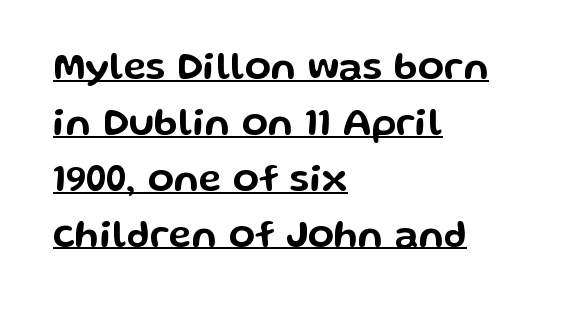
Each letter keeps its own natural width here, so spacing adapts to shape. Teacher's note: observe the even left margin — that is flush-left alignment. Horizontal bands of white between lines are of average thickness. Classification — sans serif. Underlined type. A typesetter would mark this as roman, not italic.
